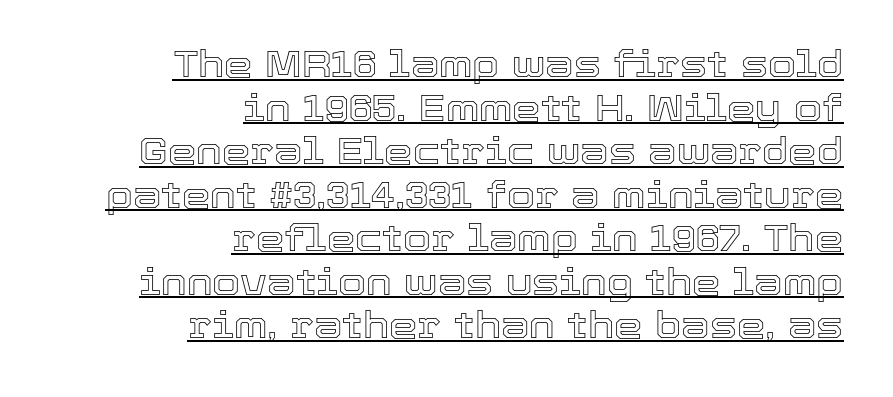
Looks like regular typesetting: each glyph gets only the width it needs. This is the regular roman posture of the typeface. Underlined type. Standard letterfit; no display-style spreading of the glyphs. Short and long lines alike share a common ending point at right.
